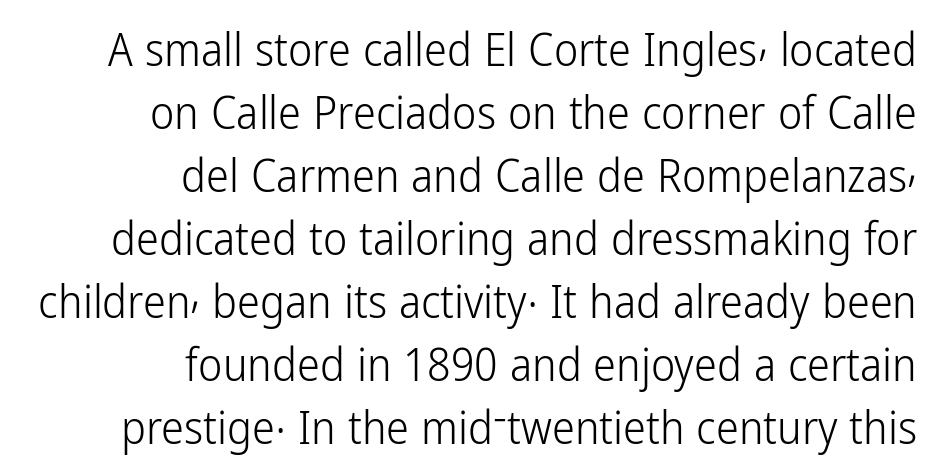
The image shows 46 px light, condensed sans-serif type, upright; set right-aligned, normal line spacing (1.37x), normal letter spacing, not underlined; low stroke contrast and a medium x-height.
